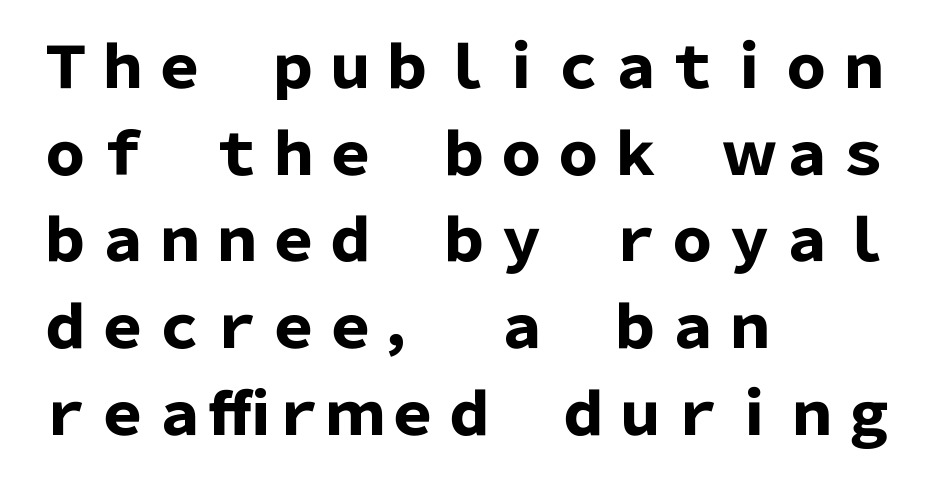
{"serif": "no", "italic": "no", "bold": "yes", "weight": "heavy", "width": "normal", "stroke_contrast": "low", "x_height": "medium", "monospaced": "no", "underline": "no", "align": "left", "line_spacing": "normal", "line_spacing_ratio": 1.52, "letter_spacing": "normal", "letter_spacing_em": 0.0, "glyph_px": 57}
